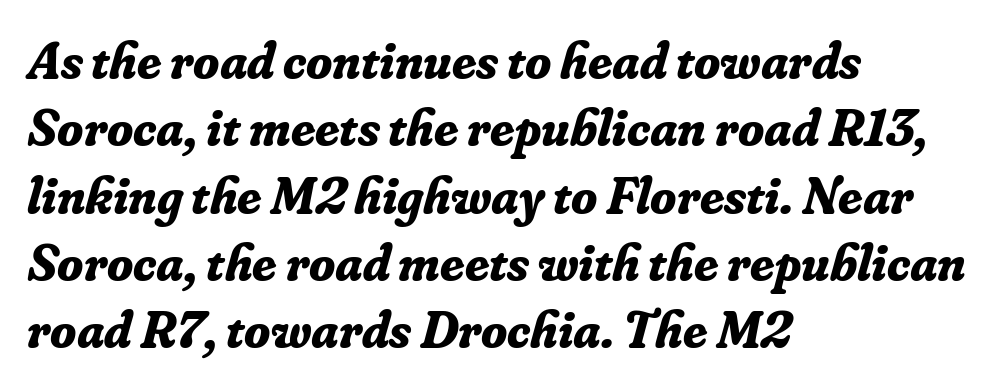
Q: Is the text bold? A: Yes.
Q: Is the text italic (slanted)? A: Yes, it leans right by about 16 degrees.
Q: Is the typeface a serif or a sans-serif typeface? A: Serif.
Q: Is the text underlined? A: No.
Q: How is the paragraph aligned? A: Left-aligned.
Q: Is the spacing between letters normal or unusually wide? A: Normal.
Q: Is the spacing between lines tight, normal or loose? A: Normal.
Q: Width (condensed, normal, or wide)? A: Normal.
Q: Stroke contrast? A: Low.
Q: x-height? A: Small.
Q: Monospaced? A: No.
